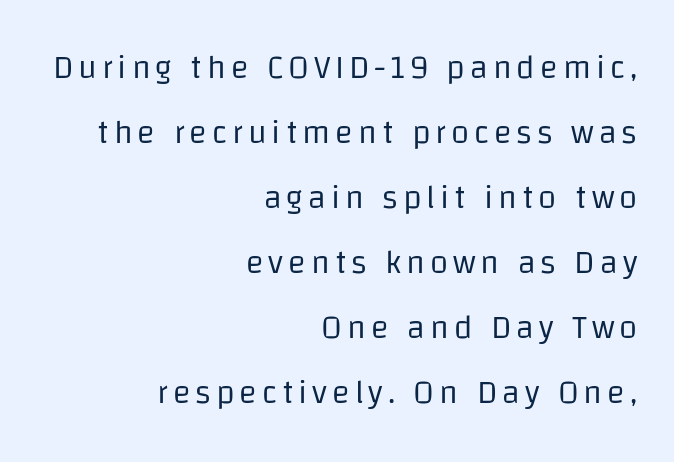
Descender tails drop into unmarked territory. Varying glyph widths throughout — classic text-font behaviour. Regarding serifs, this sample does without them. In terms of leading, this rendering errs on the spacious side. This rendering uses right alignment, leaving the left contour irregular. On a weight scale, this lands at 450 or below.
